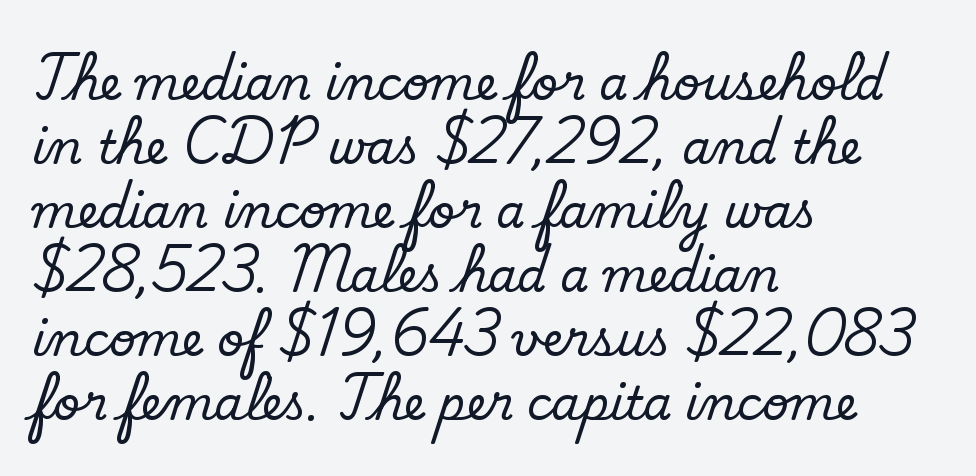
Q: Is the text bold? A: No.
Q: Is the typeface a serif or a sans-serif typeface? A: Sans-serif.
Q: Is the text underlined? A: No.
Q: How is the paragraph aligned? A: Left-aligned.
Q: Is the spacing between letters normal or unusually wide? A: Normal.
Q: Is the spacing between lines tight, normal or loose? A: Normal.
Q: Width (condensed, normal, or wide)? A: Normal.
Q: Stroke contrast? A: Low.
Q: x-height? A: Small.
Q: Monospaced? A: No.
